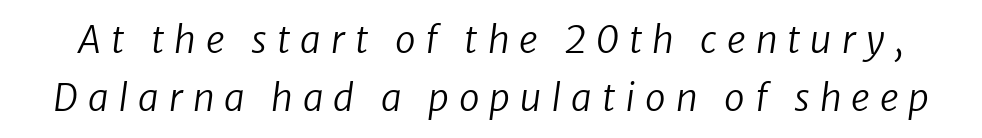
Q: Is the text bold? A: No.
Q: Is the typeface a serif or a sans-serif typeface? A: Sans-serif.
Q: Is the text underlined? A: No.
Q: Is the spacing between letters normal or unusually wide? A: Unusually wide.
Q: Is the spacing between lines tight, normal or loose? A: Normal.
Q: Width (condensed, normal, or wide)? A: Normal.
Q: Stroke contrast? A: Low.
Q: x-height? A: Medium.
Q: Monospaced? A: No.
